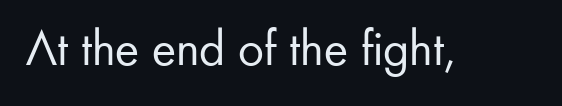
{"serif": "no", "italic": "no", "bold": "no", "weight": "regular", "width": "normal", "stroke_contrast": "low", "x_height": "small", "monospaced": "no", "underline": "no", "letter_spacing": "normal", "letter_spacing_em": 0.0, "glyph_px": 51}
